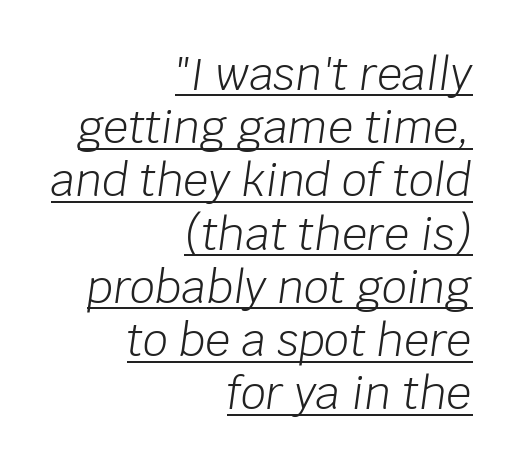
Q: Is the text bold? A: No.
Q: Is the text italic (slanted)? A: Yes, it leans right by about 8 degrees.
Q: Is the text underlined? A: Yes.
Q: How is the paragraph aligned? A: Right-aligned.
Q: Is the spacing between letters normal or unusually wide? A: Normal.
Q: Width (condensed, normal, or wide)? A: Normal.
Q: Stroke contrast? A: Low.
Q: x-height? A: Large.
Q: Monospaced? A: No.
